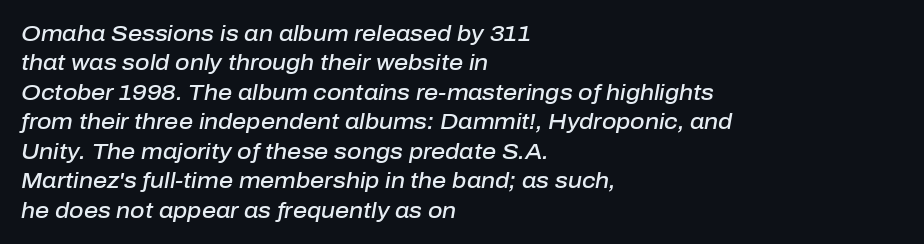
Q: Is the text bold? A: Semi-bold.
Q: Is the text italic (slanted)? A: Yes, it leans right by about 10 degrees.
Q: Is the text underlined? A: No.
Q: How is the paragraph aligned? A: Left-aligned.
Q: Is the spacing between letters normal or unusually wide? A: Normal.
Q: Is the spacing between lines tight, normal or loose? A: Normal.
